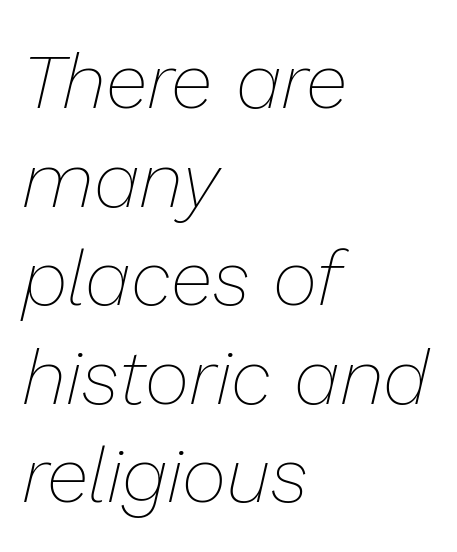
{"italic": "yes", "lean": "right", "slant_degrees": 13, "bold": "no", "weight": "thin", "width": "normal", "stroke_contrast": "low", "x_height": "medium", "monospaced": "no", "underline": "no", "align": "left", "line_spacing": "normal", "line_spacing_ratio": 1.28, "letter_spacing": "normal", "letter_spacing_em": 0.0, "glyph_px": 77}
